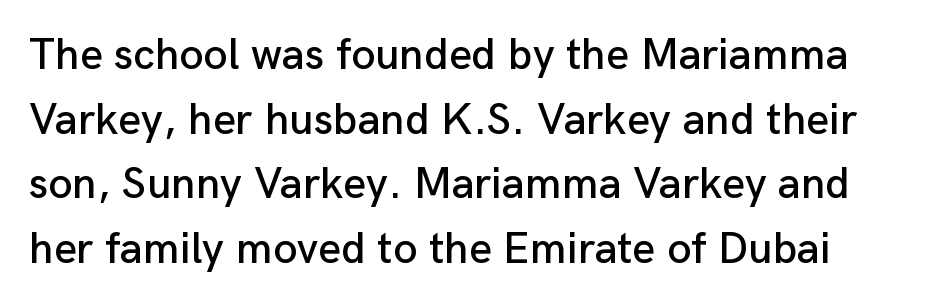
This sample has the flowing, uneven cadence of proportional lettering. Examine the stroke ends and you'll find no serifs. These lines are set flush left with a ragged right edge. A clean baseline with only descenders dipping below it. What stands out about the letter spacing? Nothing — it is the standard amount.
